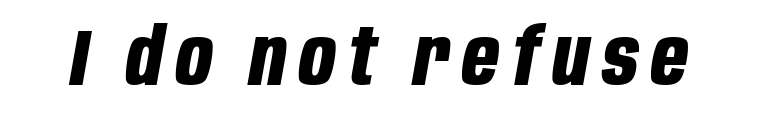
{"italic": "yes", "lean": "right", "slant_degrees": 10, "bold": "yes", "weight": "bold", "width": "condensed", "stroke_contrast": "low", "x_height": "large", "monospaced": "no", "underline": "no", "glyph_px": 80}
